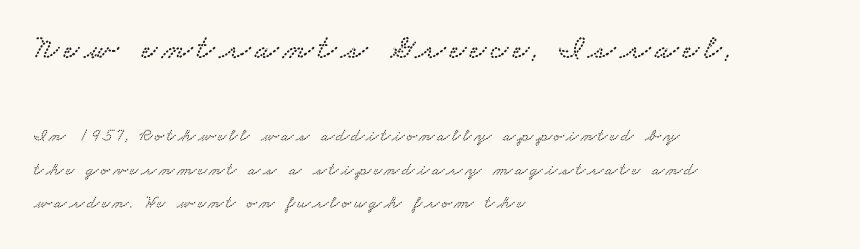
The image shows 35 px wide type; set left-aligned, line spacing 1.88x, not underlined; the first (top) block is 1.94x larger; low stroke contrast and a small x-height.
